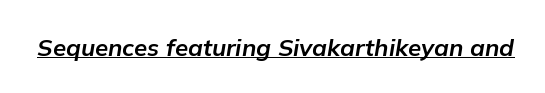
Q: Is the text bold? A: Yes.
Q: Is the text italic (slanted)? A: Yes, it leans right by about 9 degrees.
Q: Is the text underlined? A: Yes.
Q: Is the spacing between letters normal or unusually wide? A: Normal.
